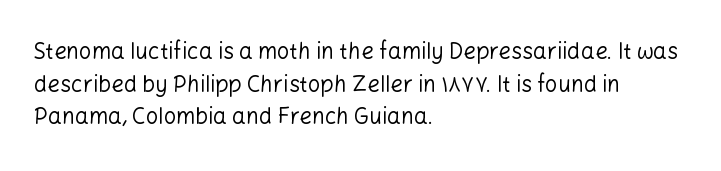
{"italic": "no", "bold": "no", "underline": "no", "align": "left", "line_spacing": "normal", "line_spacing_ratio": 1.48, "letter_spacing": "normal", "letter_spacing_em": 0.0, "glyph_px": 22}
